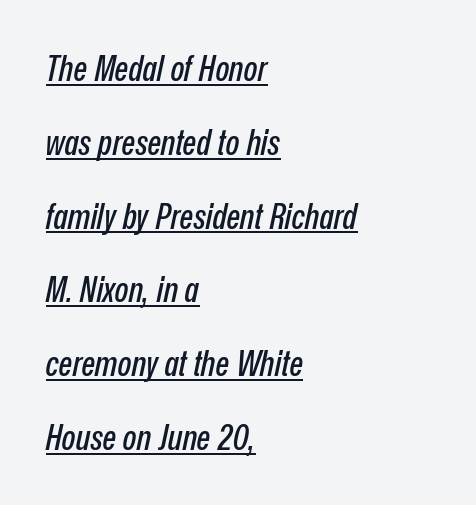
{"italic": "yes", "lean": "right", "slant_degrees": 12, "width": "condensed", "stroke_contrast": "low", "x_height": "medium", "monospaced": "no", "underline": "yes", "align": "left", "line_spacing": "loose", "line_spacing_ratio": 2.05, "letter_spacing": "normal", "letter_spacing_em": 0.0, "glyph_px": 36}
